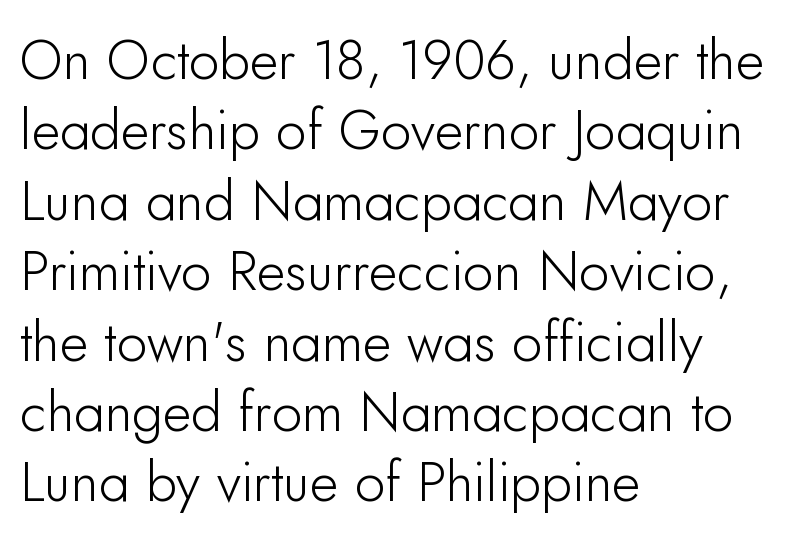
{"serif": "no", "italic": "no", "width": "normal", "stroke_contrast": "low", "x_height": "small", "monospaced": "no", "underline": "no", "align": "left", "line_spacing": "normal", "line_spacing_ratio": 1.28, "letter_spacing": "normal", "letter_spacing_em": 0.0, "glyph_px": 55}
